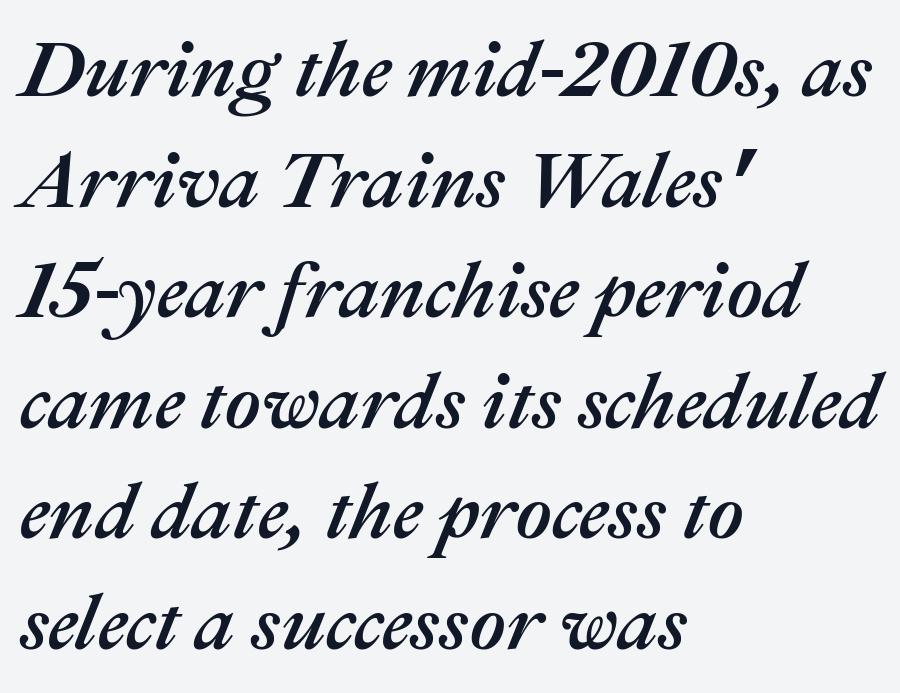
The image shows 79 px text type, italic (leaning right); set left-aligned, normal line spacing (1.4x), normal letter spacing, not underlined; medium stroke contrast and a medium x-height.
